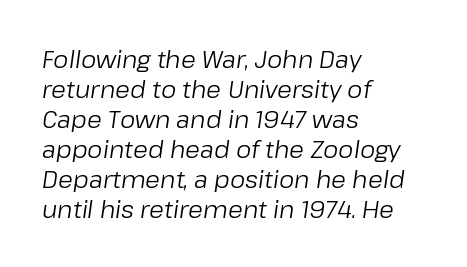
Q: Is the text bold? A: No.
Q: Is the text italic (slanted)? A: Yes, it leans right by about 8 degrees.
Q: Is the text underlined? A: No.
Q: How is the paragraph aligned? A: Left-aligned.
Q: Is the spacing between letters normal or unusually wide? A: Normal.
Q: Is the spacing between lines tight, normal or loose? A: Normal.
